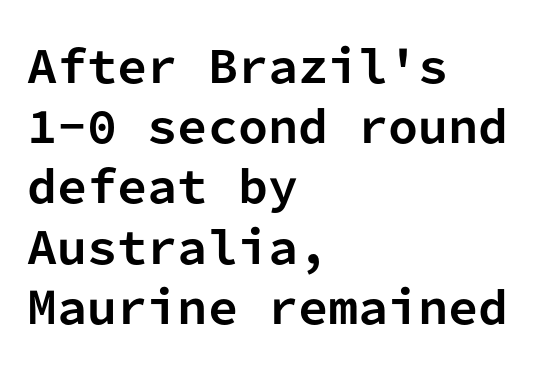
The image shows 43 px bold sans-serif type, upright, monospaced; set left-aligned, normal line spacing (1.4x), normal letter spacing, not underlined; low stroke contrast and a medium x-height.
